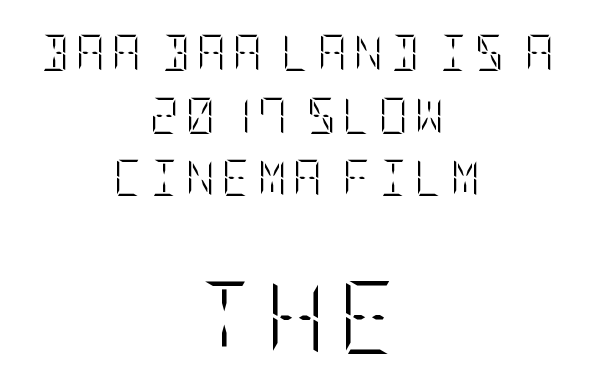
Q: Is the text bold? A: No.
Q: Is the text italic (slanted)? A: No, it is upright.
Q: Is the text underlined? A: No.
Q: How is the paragraph aligned? A: Centered.
Q: Which block of text is set in a larger size, the first (top) or the second (bottom)? A: The second (bottom) one.
Q: Width (condensed, normal, or wide)? A: Condensed.
Q: Stroke contrast? A: Low.
Q: x-height? A: Large.
